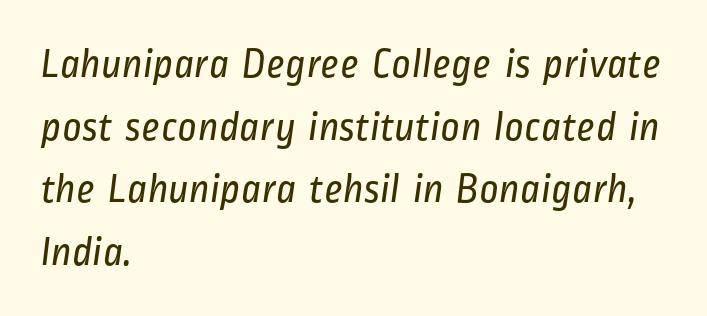
Q: Is the text bold? A: No.
Q: Is the typeface a serif or a sans-serif typeface? A: Sans-serif.
Q: Is the text underlined? A: No.
Q: How is the paragraph aligned? A: Left-aligned.
Q: Is the spacing between letters normal or unusually wide? A: Normal.
Q: Is the spacing between lines tight, normal or loose? A: Normal.
Q: Width (condensed, normal, or wide)? A: Condensed.
Q: Stroke contrast? A: Low.
Q: x-height? A: Medium.
Q: Monospaced? A: No.
